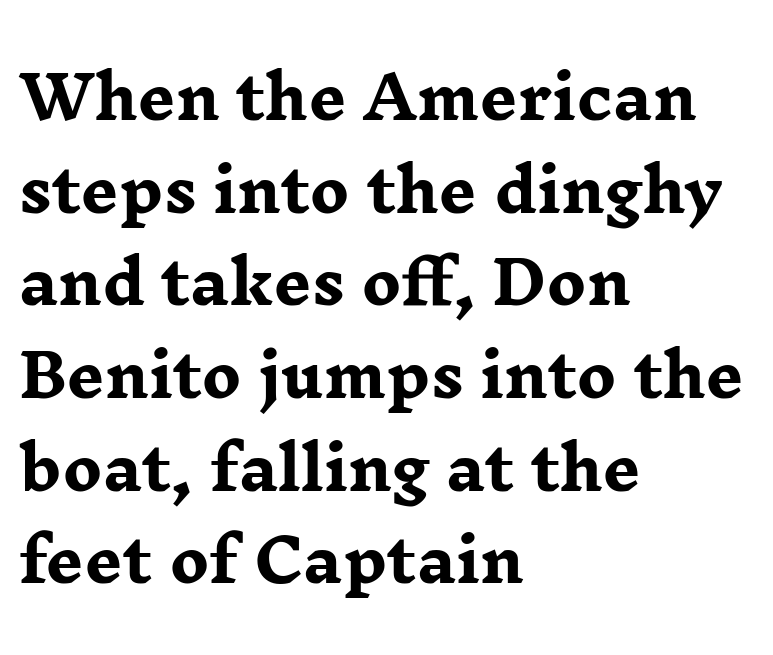
Q: Is the text bold? A: Yes.
Q: Is the text italic (slanted)? A: No, it is upright.
Q: Is the typeface a serif or a sans-serif typeface? A: Serif.
Q: Is the text underlined? A: No.
Q: How is the paragraph aligned? A: Left-aligned.
Q: Is the spacing between letters normal or unusually wide? A: Normal.
Q: Is the spacing between lines tight, normal or loose? A: Normal.
Q: Width (condensed, normal, or wide)? A: Wide.
Q: Stroke contrast? A: Low.
Q: x-height? A: Medium.
Q: Monospaced? A: No.
